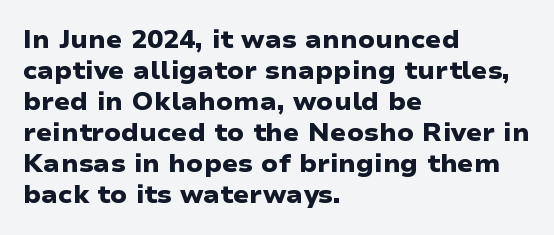
{"bold": "yes", "underline": "no", "align": "left", "line_spacing": "normal", "line_spacing_ratio": 1.29, "letter_spacing": "normal", "letter_spacing_em": 0.0, "glyph_px": 24}
